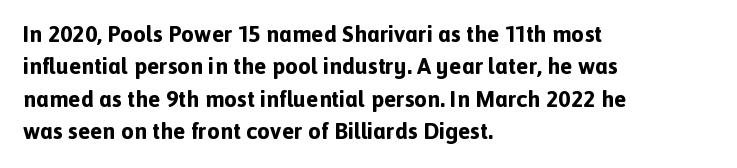
Q: Is the text bold? A: Yes.
Q: Is the text italic (slanted)? A: No, it is upright.
Q: Is the text underlined? A: No.
Q: How is the paragraph aligned? A: Left-aligned.
Q: Is the spacing between letters normal or unusually wide? A: Normal.
Q: Is the spacing between lines tight, normal or loose? A: Normal.
